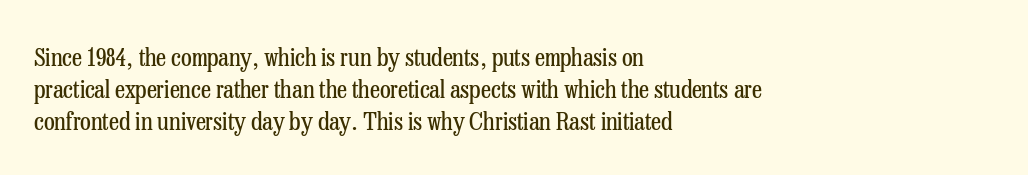
The image shows 25 px text type, upright; set left-aligned, normal line spacing (1.28x), normal letter spacing, not underlined.
